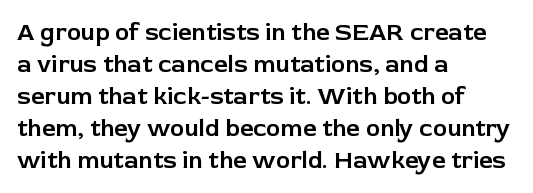
No italicization has been applied; the sample stays upright. The vertical gap from one line to the next is medium. Standard letterfit; no display-style spreading of the glyphs. The passage is arranged the way most books set body copy — flush left. Rule under the text: the space is simply empty.
